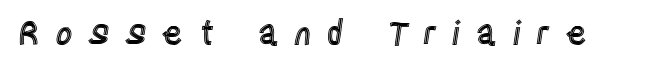
The image shows 33 px condensed type; set unusually wide letter spacing (+0.44 em), not underlined; a large x-height.
